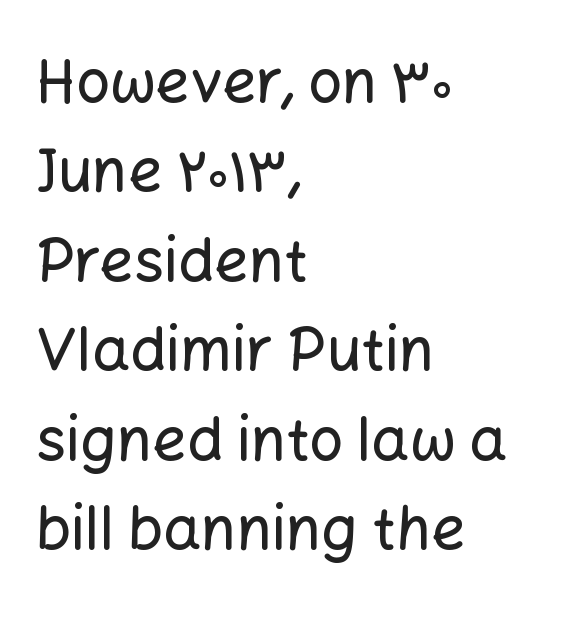
Q: Is the text italic (slanted)? A: No, it is upright.
Q: Is the typeface a serif or a sans-serif typeface? A: Sans-serif.
Q: Is the text underlined? A: No.
Q: How is the paragraph aligned? A: Left-aligned.
Q: Is the spacing between letters normal or unusually wide? A: Normal.
Q: Is the spacing between lines tight, normal or loose? A: Normal.
Q: Width (condensed, normal, or wide)? A: Normal.
Q: Stroke contrast? A: Low.
Q: x-height? A: Medium.
Q: Monospaced? A: No.
